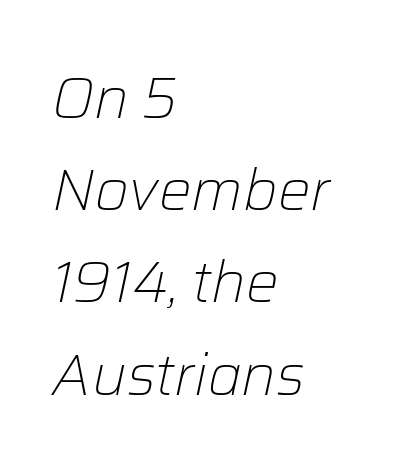
Q: Is the text bold? A: No.
Q: Is the text italic (slanted)? A: Yes, it leans right by about 12 degrees.
Q: Is the text underlined? A: No.
Q: How is the paragraph aligned? A: Left-aligned.
Q: Is the spacing between letters normal or unusually wide? A: Normal.
Q: Is the spacing between lines tight, normal or loose? A: Normal.
Q: Width (condensed, normal, or wide)? A: Normal.
Q: Stroke contrast? A: Low.
Q: x-height? A: Medium.
Q: Monospaced? A: No.
